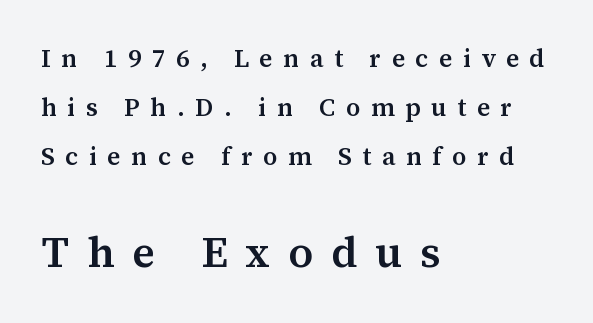
{"serif": "yes", "italic": "no", "bold": "semi", "weight": "semibold", "width": "normal", "stroke_contrast": "medium", "x_height": "medium", "monospaced": "no", "underline": "no", "align": "left", "line_spacing": "loose", "line_spacing_ratio": 1.97, "letter_spacing": "wide", "letter_spacing_em": 0.42, "larger_block": "second", "size_ratio": 1.72, "glyph_px": 43}
